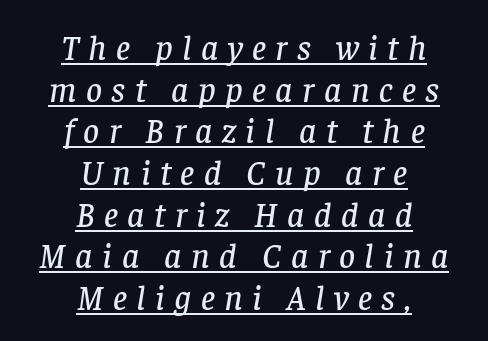
Q: Is the text italic (slanted)? A: Yes, it leans right by about 8 degrees.
Q: Is the typeface a serif or a sans-serif typeface? A: Serif.
Q: Is the text underlined? A: Yes.
Q: How is the paragraph aligned? A: Centered.
Q: Is the spacing between letters normal or unusually wide? A: Unusually wide.
Q: Width (condensed, normal, or wide)? A: Normal.
Q: Stroke contrast? A: Low.
Q: x-height? A: Large.
Q: Monospaced? A: No.
